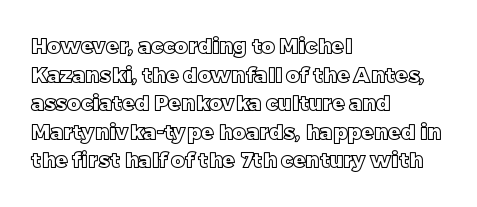
{"italic": "no", "underline": "no", "align": "left", "line_spacing": "normal", "line_spacing_ratio": 1.36, "letter_spacing": "normal", "letter_spacing_em": 0.0, "glyph_px": 21}
